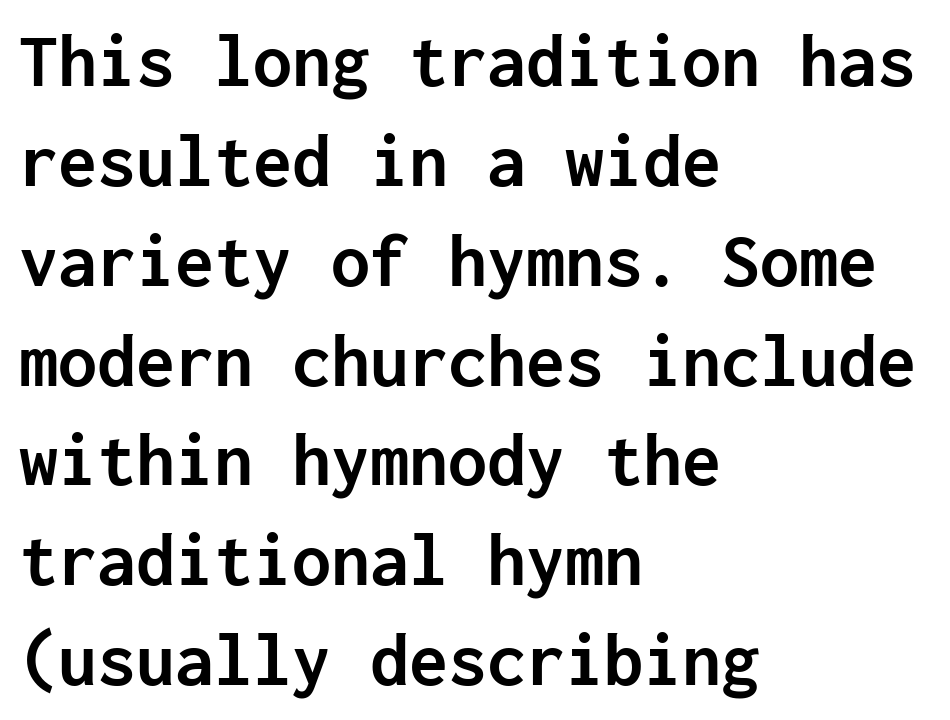
Q: Is the text bold? A: Yes.
Q: Is the text italic (slanted)? A: No, it is upright.
Q: Is the typeface a serif or a sans-serif typeface? A: Sans-serif.
Q: Is the text underlined? A: No.
Q: How is the paragraph aligned? A: Left-aligned.
Q: Is the spacing between letters normal or unusually wide? A: Normal.
Q: Is the spacing between lines tight, normal or loose? A: Normal.
Q: Width (condensed, normal, or wide)? A: Normal.
Q: Stroke contrast? A: Low.
Q: x-height? A: Medium.
Q: Monospaced? A: Yes.
